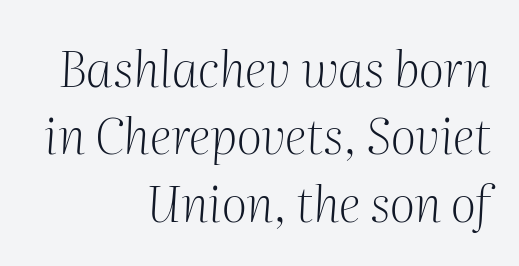
{"serif": "yes", "italic": "yes", "lean": "right", "slant_degrees": 2, "bold": "no", "weight": "light", "width": "normal", "stroke_contrast": "medium", "x_height": "medium", "monospaced": "no", "underline": "no", "align": "right", "line_spacing": "normal", "line_spacing_ratio": 1.35, "letter_spacing": "normal", "letter_spacing_em": 0.0, "glyph_px": 50}
